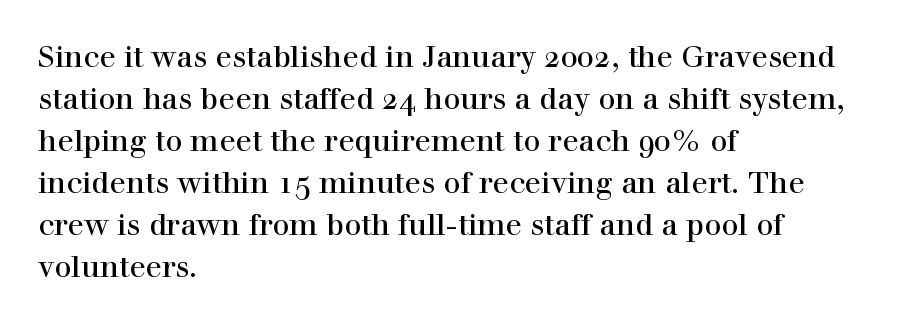
The foot of each line stays bare and open. In CSS terms this would be text-align: left. This rendering employs a face with finishing strokes, i.e., a serif. Is there much room between lines? A standard amount, neither cramped nor airy.
